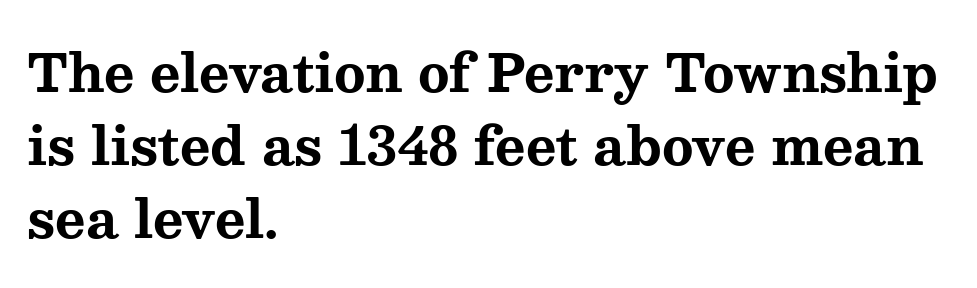
The image shows 52 px bold, wide serif type, upright; set left-aligned, normal line spacing (1.4x), normal letter spacing, not underlined; medium stroke contrast and a medium x-height.
